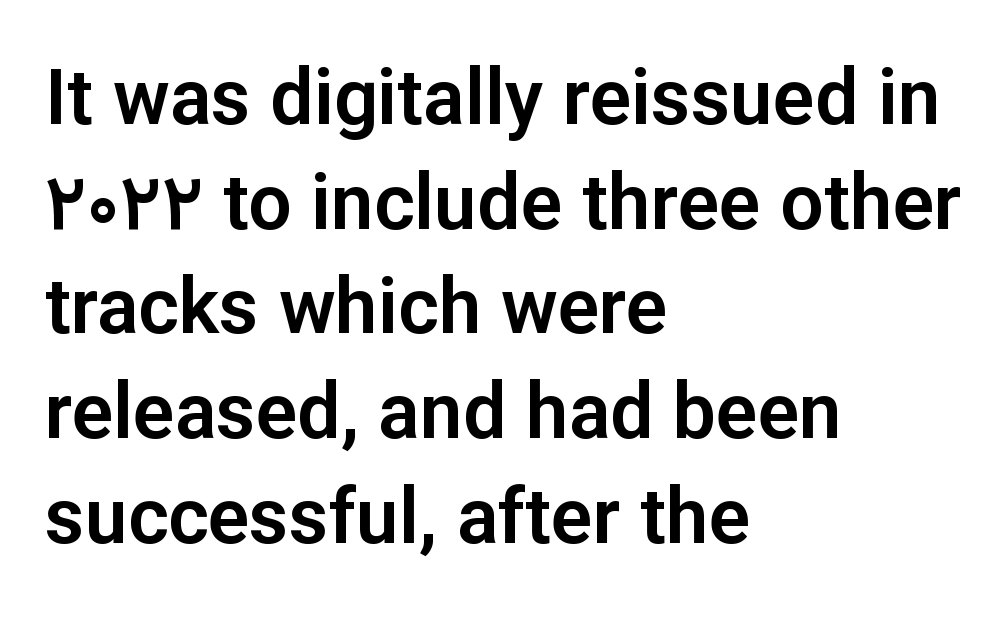
Q: Is the text italic (slanted)? A: No, it is upright.
Q: Is the typeface a serif or a sans-serif typeface? A: Sans-serif.
Q: Is the text underlined? A: No.
Q: How is the paragraph aligned? A: Left-aligned.
Q: Is the spacing between letters normal or unusually wide? A: Normal.
Q: Is the spacing between lines tight, normal or loose? A: Normal.
Q: Width (condensed, normal, or wide)? A: Normal.
Q: Stroke contrast? A: Low.
Q: x-height? A: Medium.
Q: Monospaced? A: No.
